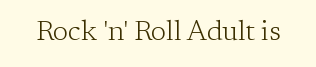
{"serif": "yes", "italic": "no", "bold": "no", "weight": "light", "width": "normal", "stroke_contrast": "low", "x_height": "medium", "monospaced": "no", "underline": "no", "letter_spacing": "normal", "letter_spacing_em": 0.0, "glyph_px": 28}
